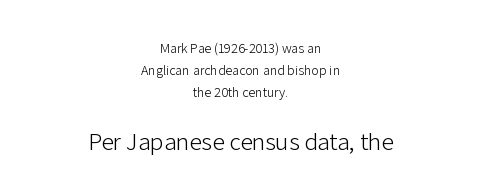
{"italic": "no", "bold": "no", "underline": "no", "align": "center", "line_spacing": "normal", "line_spacing_ratio": 1.56, "letter_spacing": "normal", "letter_spacing_em": 0.0, "larger_block": "second", "size_ratio": 1.79, "glyph_px": 25}
